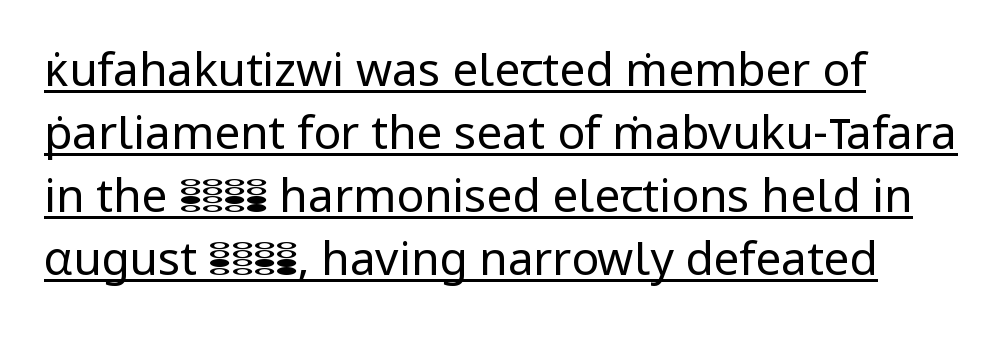
Q: Is the text bold? A: No.
Q: Is the text italic (slanted)? A: No, it is upright.
Q: Is the typeface a serif or a sans-serif typeface? A: Sans-serif.
Q: Is the text underlined? A: Yes.
Q: How is the paragraph aligned? A: Left-aligned.
Q: Is the spacing between letters normal or unusually wide? A: Normal.
Q: Is the spacing between lines tight, normal or loose? A: Normal.
Q: Width (condensed, normal, or wide)? A: Normal.
Q: Stroke contrast? A: Low.
Q: x-height? A: Medium.
Q: Monospaced? A: No.
